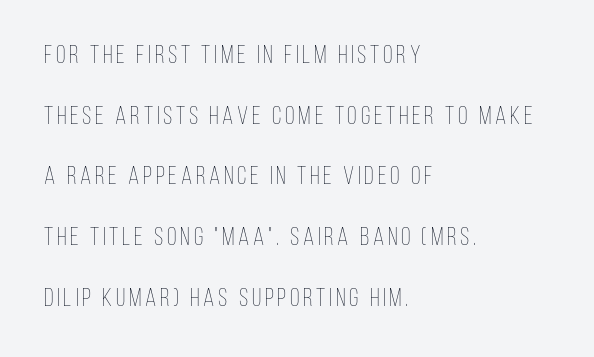
{"italic": "no", "bold": "no", "underline": "no", "align": "left", "line_spacing": "loose", "line_spacing_ratio": 2.43, "glyph_px": 25}
